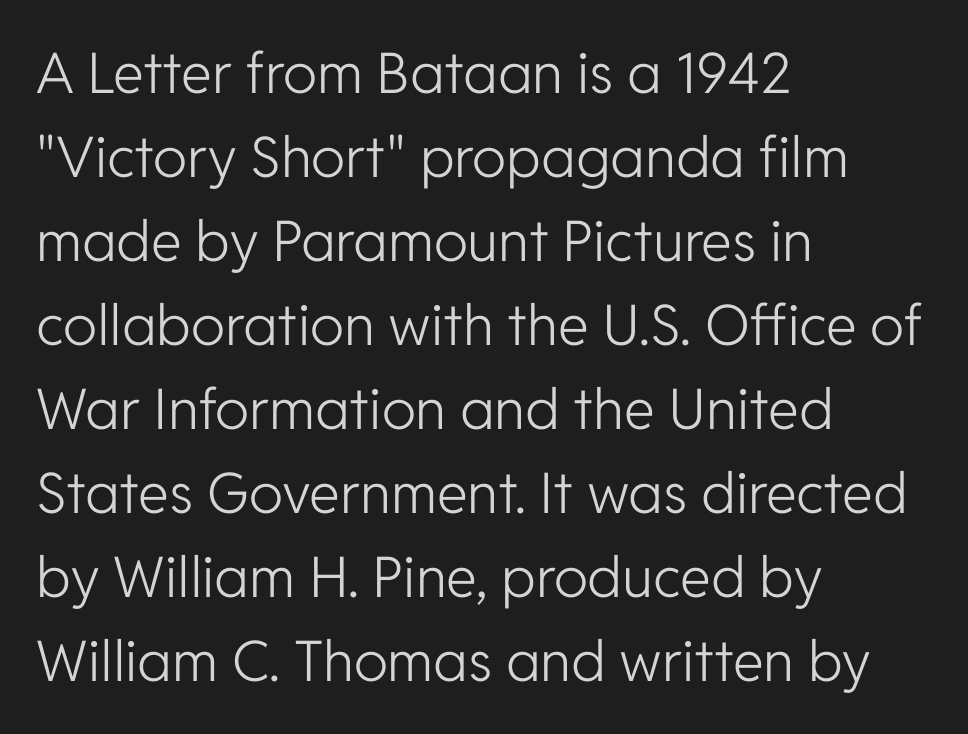
The rendering uses natural spacing where letterforms have individual widths. The foot of each line stays bare and open. The block of text has a typical density, with ordinary space between rows. Inter-character spacing is left at the font's built-in metrics. Typographically, this falls in the sans-serif category. No chunkiness to these letters — they're not bold.
